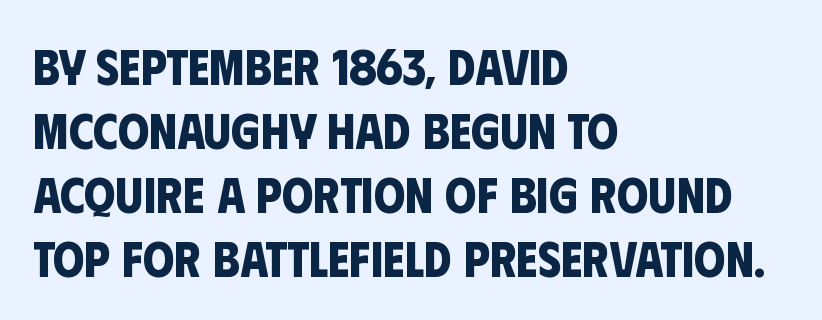
{"serif": "no", "bold": "yes", "weight": "bold", "width": "condensed", "stroke_contrast": "low", "x_height": "large", "monospaced": "no", "underline": "no", "align": "left", "line_spacing": "normal", "line_spacing_ratio": 1.28, "letter_spacing": "normal", "letter_spacing_em": 0.0, "glyph_px": 50}
